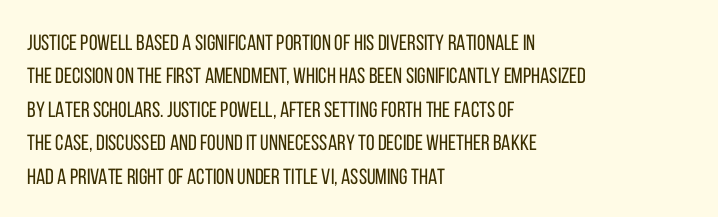
The image shows 22 px text type, upright; set left-aligned, normal line spacing (1.52x), normal letter spacing, not underlined.
